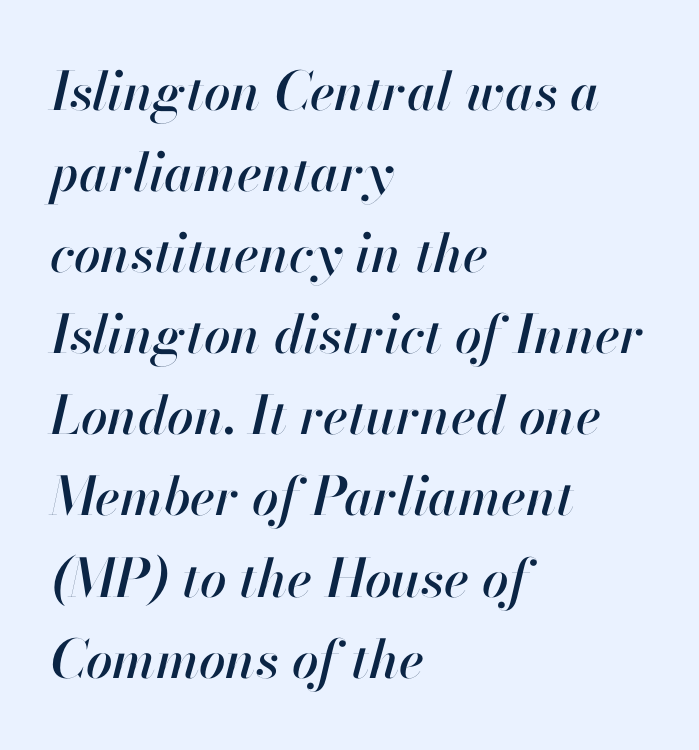
{"italic": "yes", "lean": "right", "slant_degrees": 13, "width": "normal", "stroke_contrast": "high", "x_height": "small", "monospaced": "no", "underline": "no", "align": "left", "line_spacing": "normal", "line_spacing_ratio": 1.53, "letter_spacing": "normal", "letter_spacing_em": 0.0, "glyph_px": 53}
